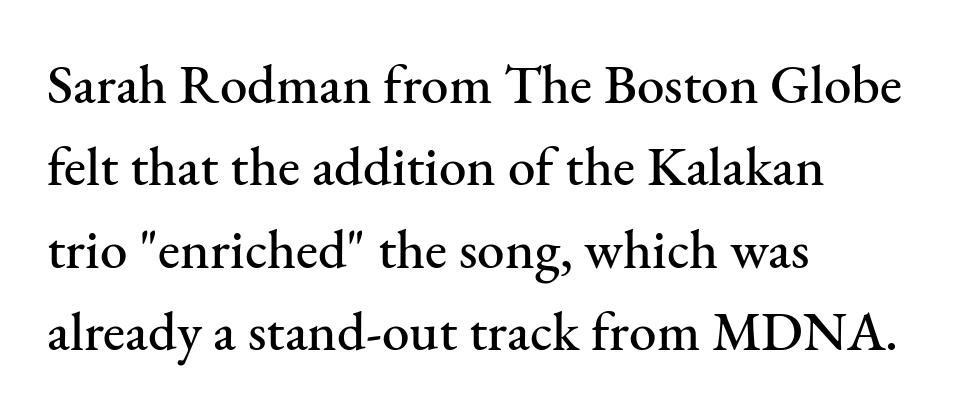
{"serif": "yes", "italic": "no", "width": "normal", "stroke_contrast": "medium", "x_height": "small", "monospaced": "no", "underline": "no", "align": "left", "line_spacing": "normal", "line_spacing_ratio": 1.5, "letter_spacing": "normal", "letter_spacing_em": 0.0, "glyph_px": 55}
